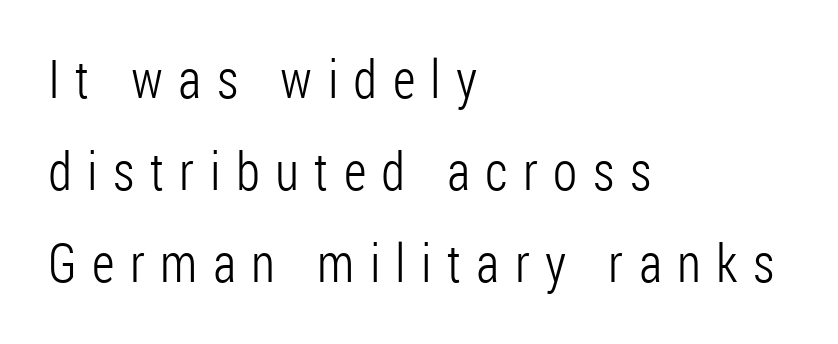
This rendering widens character spacing well past its baseline value. If you drew a line through each stem, it would be perfectly vertical. The rendering anchors every line to the left-hand side. Underlining? Definitely not there. Each letter's strokes conclude bluntly, with no projecting serifs. A quiet, ordinary-to-light weight characterises the typeface.
